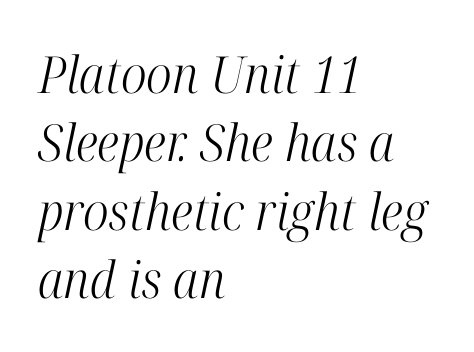
Successive baselines arrive at the customary interval. The face used here is proportionally spaced, like ordinary book or web type. Where is the straight margin? On the left. The letters sit at their default tracking, neither squeezed nor spread. In terms of letterform style, serifs are clearly present. The weight tops out at a normal text grade.
